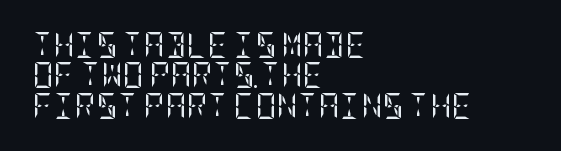
The image shows 26 px text type, upright; set left-aligned, line spacing 1.17x, normal letter spacing, not underlined.
